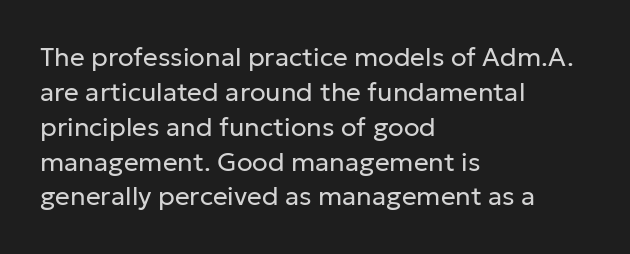
The image shows 26 px text type, upright; set left-aligned, normal line spacing (1.34x), normal letter spacing, not underlined.
